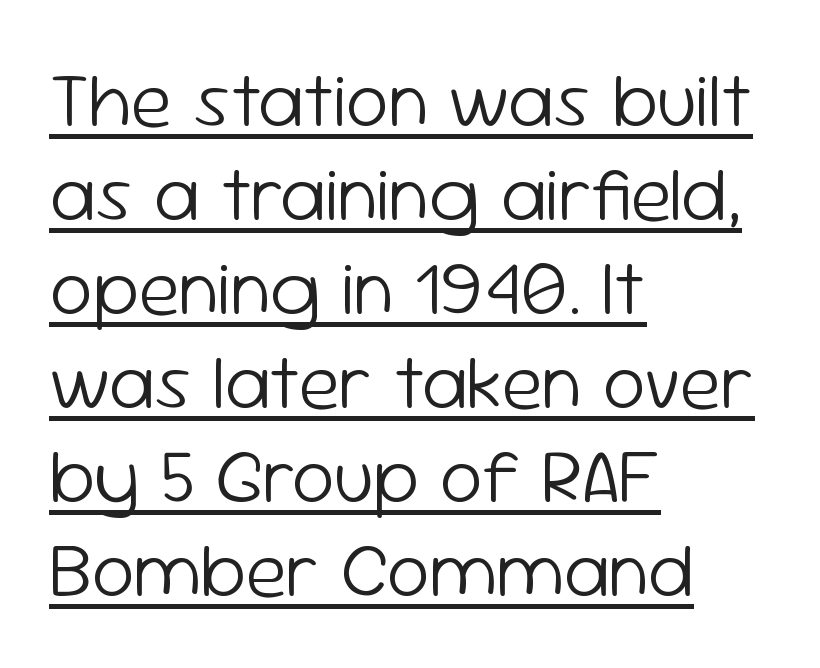
Q: Is the text bold? A: No.
Q: Is the text italic (slanted)? A: No, it is upright.
Q: Is the typeface a serif or a sans-serif typeface? A: Sans-serif.
Q: Is the text underlined? A: Yes.
Q: How is the paragraph aligned? A: Left-aligned.
Q: Is the spacing between letters normal or unusually wide? A: Normal.
Q: Width (condensed, normal, or wide)? A: Normal.
Q: Stroke contrast? A: Low.
Q: x-height? A: Medium.
Q: Monospaced? A: No.
